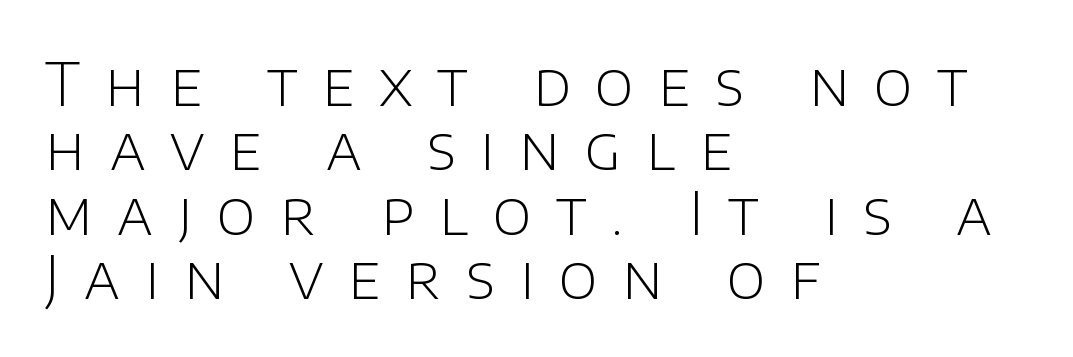
It's the straight-up-and-down kind of type. This sample has the flowing, uneven cadence of proportional lettering. The gap between lines stays unmarked. Whoever set this chose condensed vertical rhythm over breathing room. The face used here is rendered with a markedly widened letterfit.
